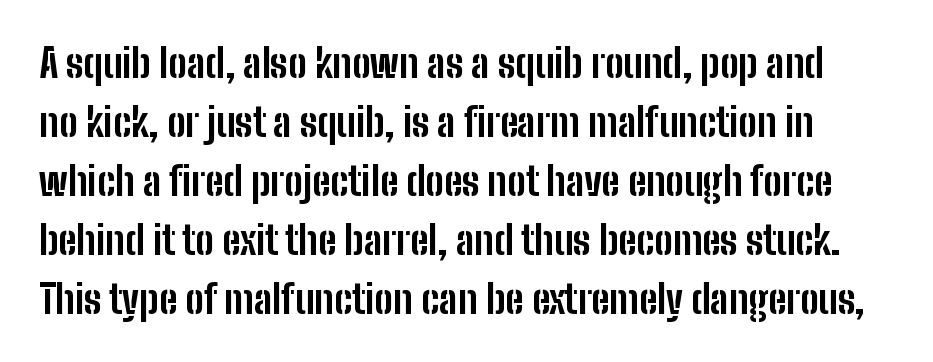
{"serif": "no", "italic": "no", "bold": "yes", "weight": "bold", "width": "condensed", "stroke_contrast": "low", "x_height": "medium", "monospaced": "no", "underline": "no", "line_spacing": "normal", "line_spacing_ratio": 1.51, "letter_spacing": "normal", "letter_spacing_em": 0.0, "glyph_px": 39}
